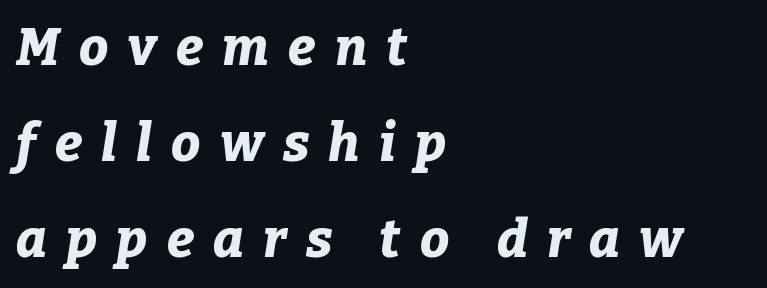
Compared with ordinary roman type, these characters are visibly tilted. Compared with an ordinary text face, these strokes are far heavier — a full bold. Think of a printed novel: that variable character pitch is what you see here. The gap between lines stays unmarked. In CSS terms this would be text-align: left.
